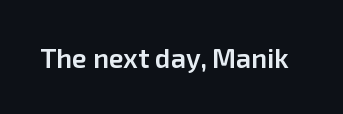
Q: Is the text bold? A: Semi-bold.
Q: Is the text italic (slanted)? A: No, it is upright.
Q: Is the text underlined? A: No.
Q: Is the spacing between letters normal or unusually wide? A: Normal.
